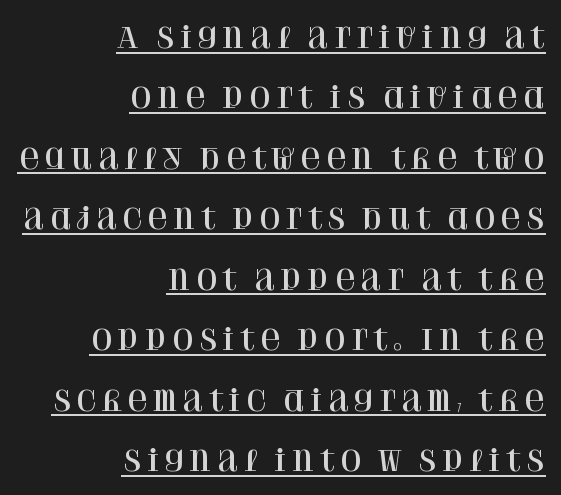
{"serif": "yes", "italic": "no", "width": "normal", "stroke_contrast": "high", "x_height": "large", "monospaced": "no", "underline": "yes", "align": "right", "line_spacing": "loose", "line_spacing_ratio": 2.16, "glyph_px": 28}
